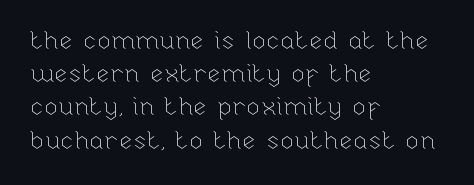
{"italic": "no", "bold": "no", "underline": "no", "align": "left", "line_spacing": "normal", "line_spacing_ratio": 1.33, "letter_spacing": "normal", "letter_spacing_em": 0.0, "glyph_px": 25}
